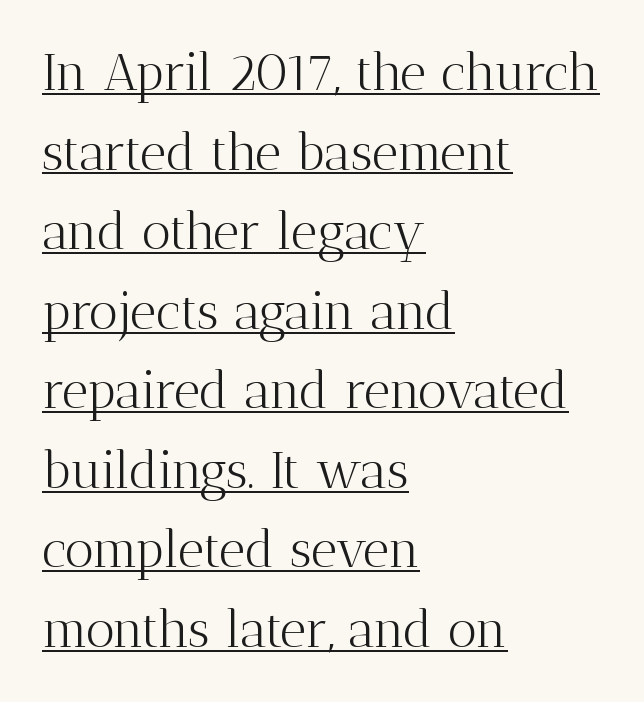
{"serif": "yes", "italic": "no", "bold": "no", "weight": "light", "width": "normal", "stroke_contrast": "medium", "x_height": "medium", "monospaced": "no", "underline": "yes", "align": "left", "line_spacing": "normal", "line_spacing_ratio": 1.56, "letter_spacing": "normal", "letter_spacing_em": 0.0, "glyph_px": 51}
